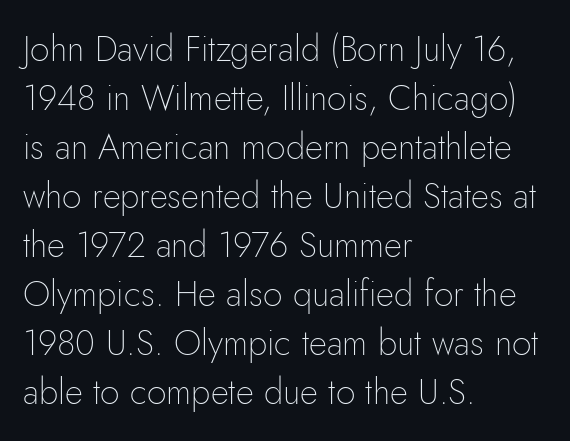
{"serif": "no", "italic": "no", "bold": "no", "weight": "thin", "width": "normal", "stroke_contrast": "low", "x_height": "small", "monospaced": "no", "underline": "no", "align": "left", "line_spacing": "normal", "line_spacing_ratio": 1.4, "letter_spacing": "normal", "letter_spacing_em": 0.0, "glyph_px": 35}
